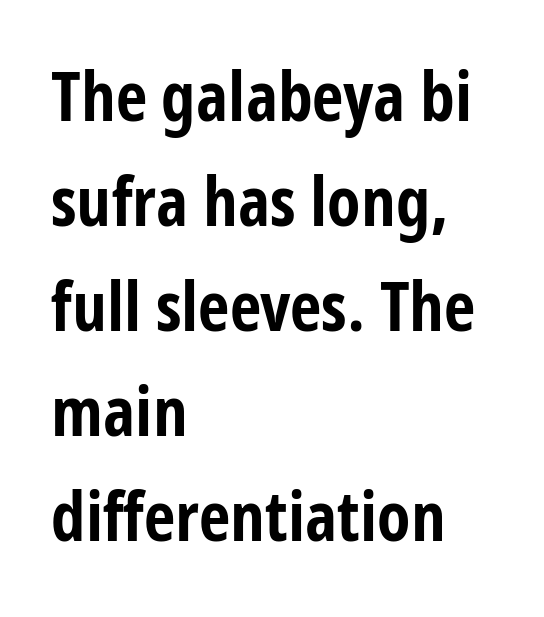
{"serif": "no", "italic": "no", "bold": "yes", "weight": "bold", "width": "condensed", "stroke_contrast": "low", "x_height": "medium", "monospaced": "no", "underline": "no", "align": "left", "line_spacing": "normal", "line_spacing_ratio": 1.52, "letter_spacing": "normal", "letter_spacing_em": 0.0, "glyph_px": 69}
